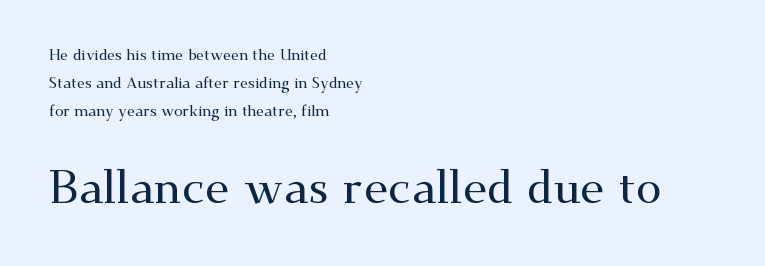
Q: Is the text italic (slanted)? A: No, it is upright.
Q: Is the typeface a serif or a sans-serif typeface? A: Serif.
Q: Is the text underlined? A: No.
Q: How is the paragraph aligned? A: Left-aligned.
Q: Is the spacing between letters normal or unusually wide? A: Normal.
Q: Which block of text is set in a larger size, the first (top) or the second (bottom)? A: The second (bottom) one.
Q: Width (condensed, normal, or wide)? A: Wide.
Q: Stroke contrast? A: Medium.
Q: x-height? A: Small.
Q: Monospaced? A: No.
